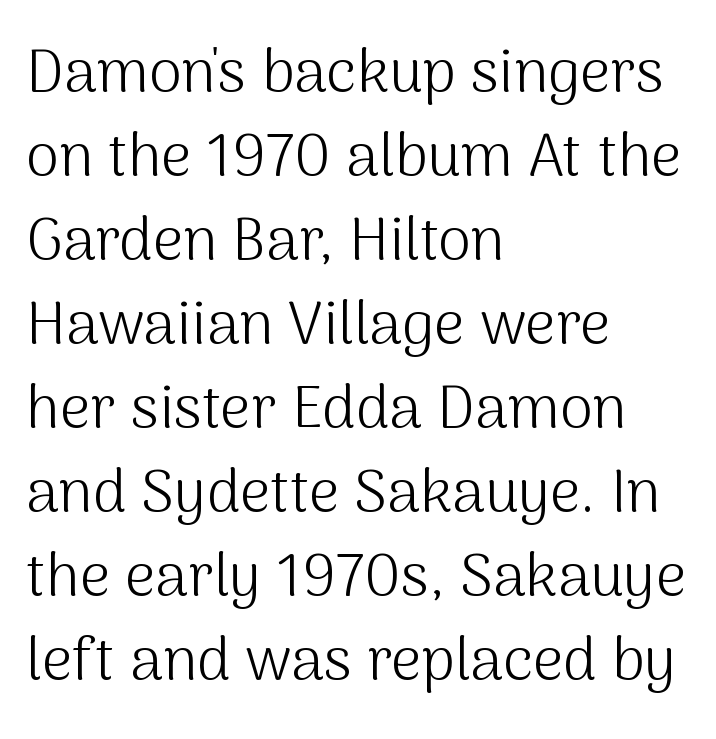
The image shows 60 px light sans-serif type, upright; set left-aligned, normal line spacing (1.4x), normal letter spacing, not underlined; medium stroke contrast and a medium x-height.
